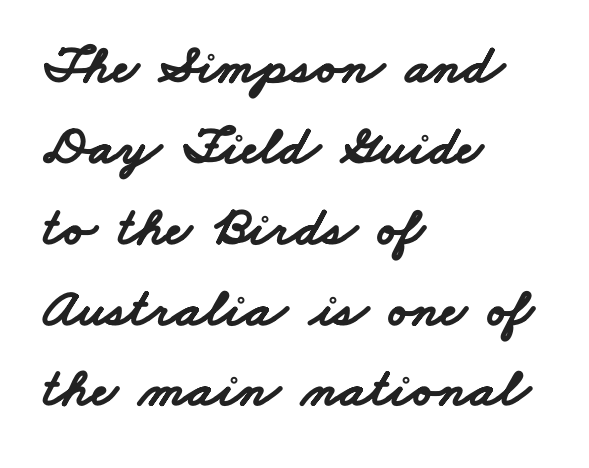
The image shows 55 px bold, wide sans-serif type; set left-aligned, normal line spacing (1.47x), normal letter spacing, not underlined; low stroke contrast and a small x-height.
